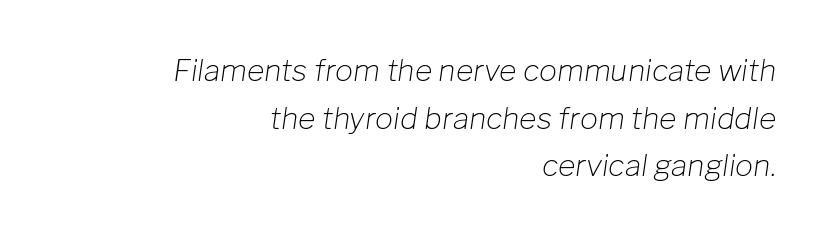
{"italic": "yes", "lean": "right", "slant_degrees": 8, "bold": "no", "weight": "light", "width": "normal", "stroke_contrast": "low", "x_height": "medium", "monospaced": "no", "underline": "no", "align": "right", "line_spacing": "normal", "line_spacing_ratio": 1.59, "letter_spacing": "normal", "letter_spacing_em": 0.0, "glyph_px": 30}
